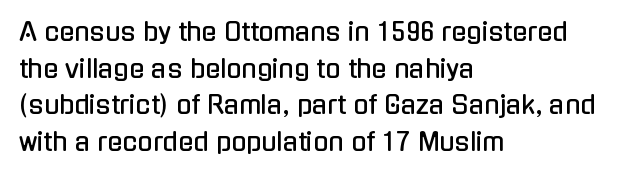
{"italic": "no", "underline": "no", "align": "left", "line_spacing": "normal", "line_spacing_ratio": 1.47, "letter_spacing": "normal", "letter_spacing_em": 0.0, "glyph_px": 25}
